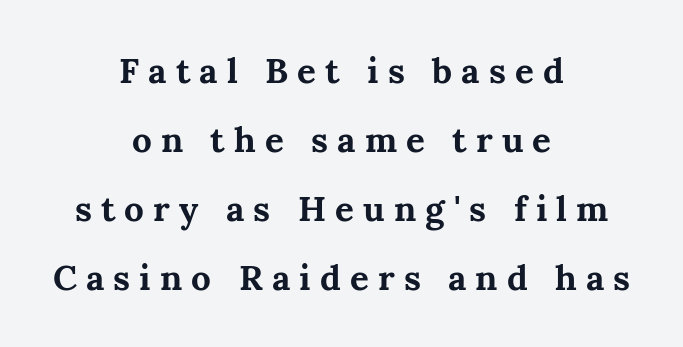
You could only call the tracking loose — the letters float apart. Do the characters align in a grid? No, the font is proportional. The block of text is sparse from top to bottom, with ample space between rows. You'd pick this weight for a headline — it's a proper bold. The strip under each line holds only bare page.
